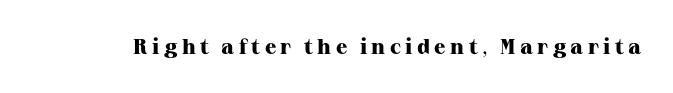
{"italic": "no", "bold": "yes", "underline": "no", "letter_spacing": "wide", "letter_spacing_em": 0.21, "glyph_px": 21}
